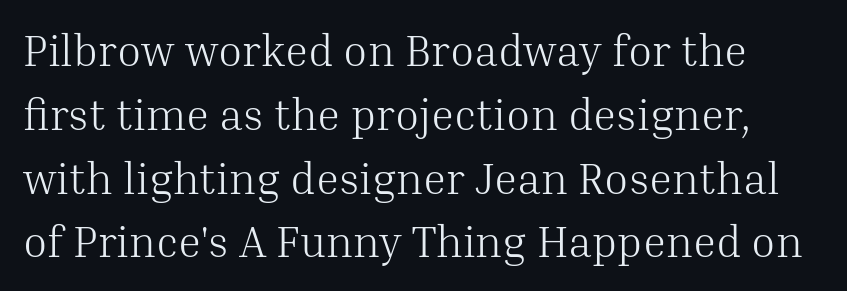
{"serif": "yes", "italic": "no", "bold": "no", "weight": "light", "width": "normal", "stroke_contrast": "medium", "x_height": "medium", "monospaced": "no", "underline": "no", "line_spacing": "normal", "line_spacing_ratio": 1.45, "letter_spacing": "normal", "letter_spacing_em": 0.0, "glyph_px": 44}
